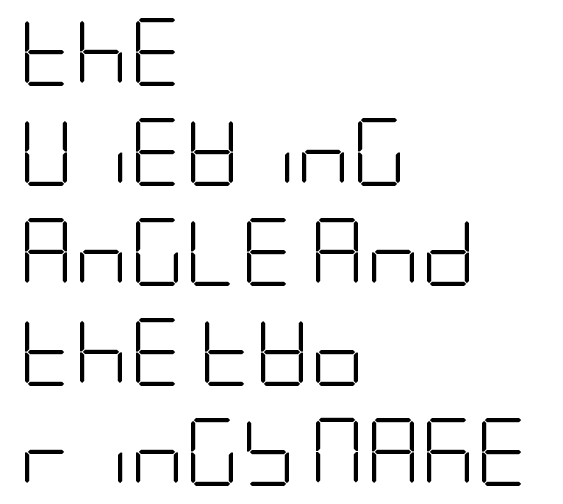
Q: Is the text bold? A: No.
Q: Is the text italic (slanted)? A: No, it is upright.
Q: Is the typeface a serif or a sans-serif typeface? A: Sans-serif.
Q: Is the text underlined? A: No.
Q: How is the paragraph aligned? A: Left-aligned.
Q: Is the spacing between letters normal or unusually wide? A: Normal.
Q: Is the spacing between lines tight, normal or loose? A: Normal.
Q: Width (condensed, normal, or wide)? A: Condensed.
Q: Stroke contrast? A: Low.
Q: x-height? A: Large.
